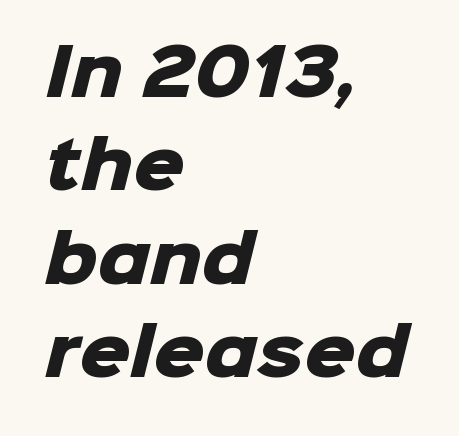
The image shows 64 px heavy sans-serif type; set left-aligned, normal line spacing (1.46x), normal letter spacing, not underlined; low stroke contrast and a medium x-height.
